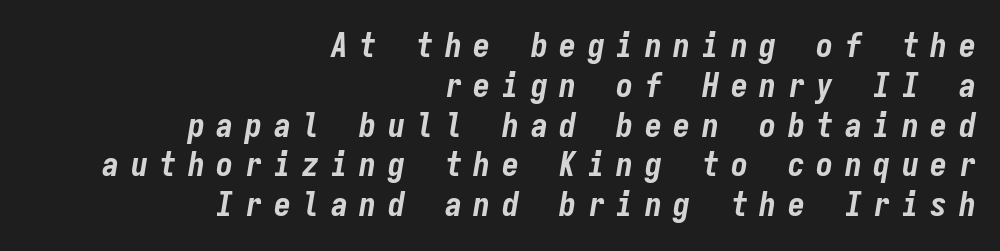
{"italic": "yes", "lean": "right", "slant_degrees": 9, "bold": "yes", "weight": "bold", "width": "condensed", "stroke_contrast": "low", "x_height": "medium", "monospaced": "yes", "underline": "no", "align": "right", "line_spacing_ratio": 1.17, "letter_spacing": "wide", "letter_spacing_em": 0.34, "glyph_px": 34}
